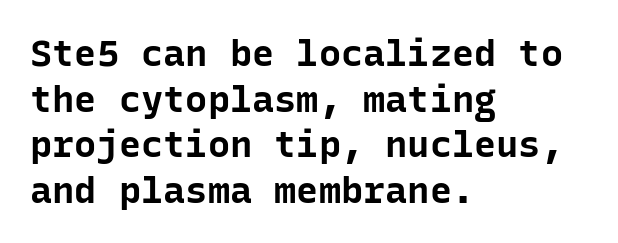
Just letters on the line, the space beneath them empty. The lettering holds an erect, upright posture throughout. The rendering uses typewriter-style spacing with identical character cells. The compositor pushed each line to the left boundary.
